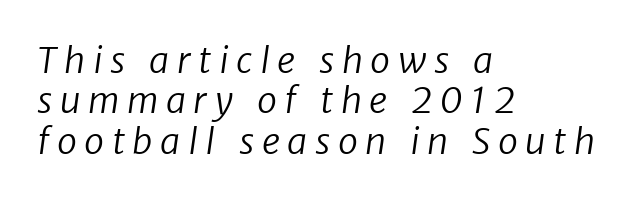
Q: Is the text bold? A: No.
Q: Is the typeface a serif or a sans-serif typeface? A: Sans-serif.
Q: Is the text underlined? A: No.
Q: How is the paragraph aligned? A: Left-aligned.
Q: Is the spacing between letters normal or unusually wide? A: Unusually wide.
Q: Is the spacing between lines tight, normal or loose? A: Tight.
Q: Width (condensed, normal, or wide)? A: Normal.
Q: Stroke contrast? A: Low.
Q: x-height? A: Medium.
Q: Monospaced? A: No.
